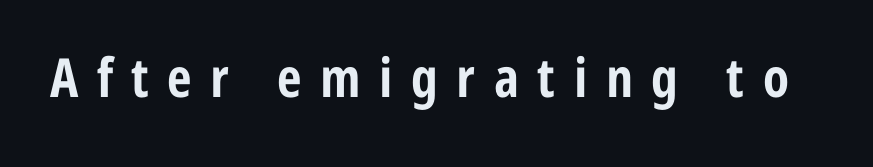
Q: Is the text bold? A: Yes.
Q: Is the text italic (slanted)? A: No, it is upright.
Q: Is the typeface a serif or a sans-serif typeface? A: Sans-serif.
Q: Is the text underlined? A: No.
Q: Is the spacing between letters normal or unusually wide? A: Unusually wide.
Q: Width (condensed, normal, or wide)? A: Condensed.
Q: Stroke contrast? A: Low.
Q: x-height? A: Medium.
Q: Monospaced? A: No.
